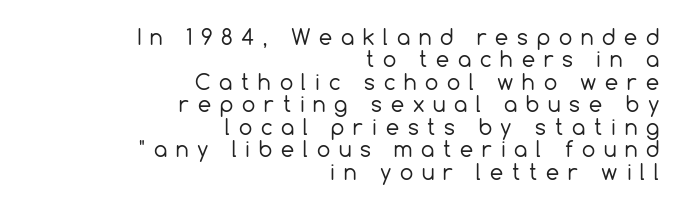
Look at the tracking — it's clearly loosened, letters drifting apart. Cramped leading. Underline: absent. The strokes are not fattened; the text isn't bold. It's the straight-up-and-down kind of type.
